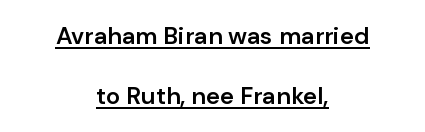
{"italic": "no", "bold": "semi", "underline": "yes", "align": "center", "line_spacing": "loose", "line_spacing_ratio": 2.48, "letter_spacing": "normal", "letter_spacing_em": 0.0, "glyph_px": 24}
